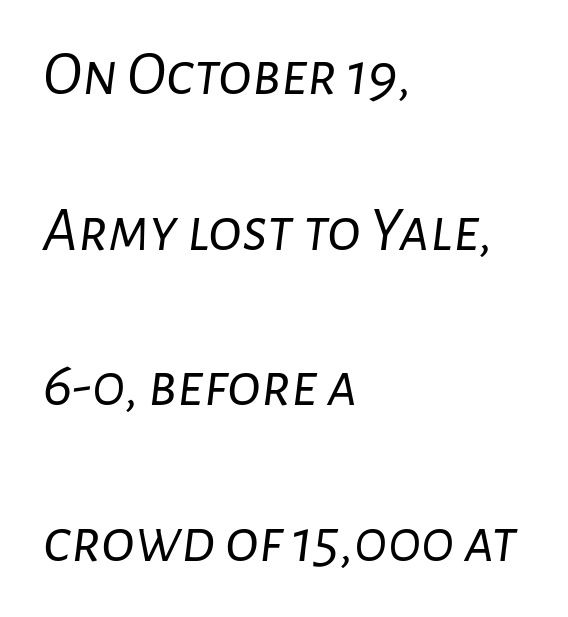
The image shows 63 px light type, italic (leaning right); set left-aligned, loose line spacing (2.47x), normal letter spacing, not underlined; low stroke contrast and a medium x-height.
